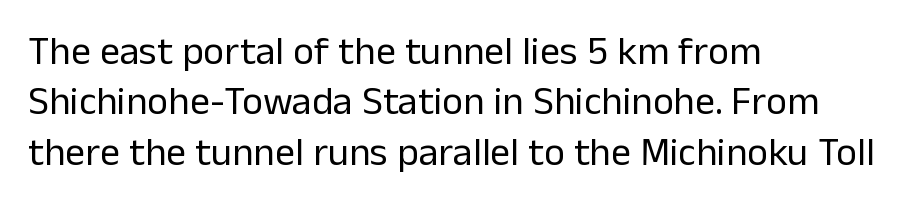
Q: Is the text bold? A: No.
Q: Is the text italic (slanted)? A: No, it is upright.
Q: Is the typeface a serif or a sans-serif typeface? A: Sans-serif.
Q: Is the text underlined? A: No.
Q: How is the paragraph aligned? A: Left-aligned.
Q: Is the spacing between letters normal or unusually wide? A: Normal.
Q: Is the spacing between lines tight, normal or loose? A: Normal.
Q: Width (condensed, normal, or wide)? A: Normal.
Q: Stroke contrast? A: Low.
Q: x-height? A: Medium.
Q: Monospaced? A: No.
